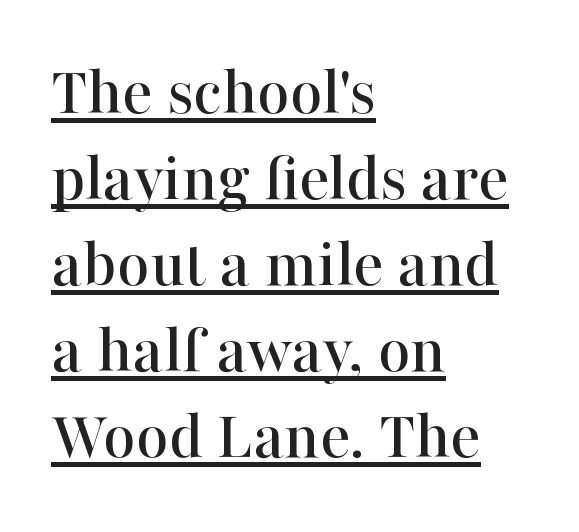
Quick note: underline on. Every row of glyphs begins at an identical x-position on the left. A serif font was chosen for this passage. These lines are rendered in a variable-pitch font. How are the letters spaced? Ordinarily, with no added tracking.
